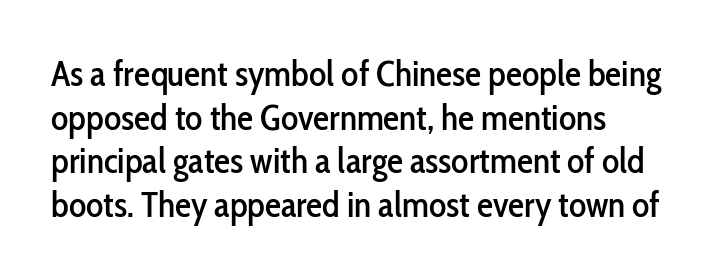
{"serif": "no", "italic": "no", "width": "condensed", "stroke_contrast": "low", "x_height": "medium", "monospaced": "no", "underline": "no", "align": "left", "line_spacing_ratio": 1.21, "letter_spacing": "normal", "letter_spacing_em": 0.0, "glyph_px": 36}
